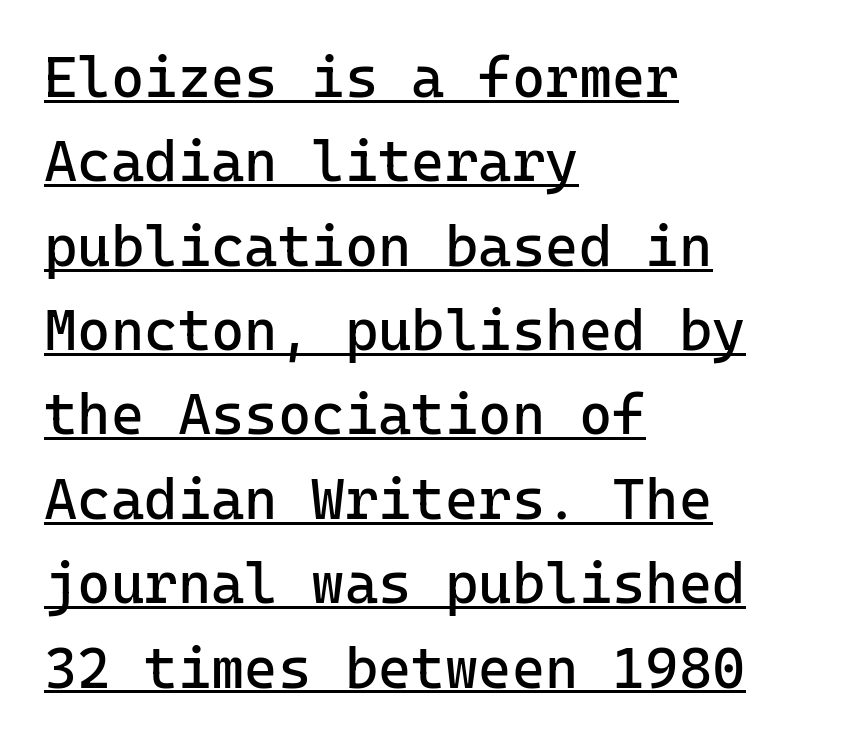
The image shows 57 px regular-weight sans-serif type, upright; set left-aligned, normal line spacing (1.48x), normal letter spacing, underlined; low stroke contrast and a medium x-height.
